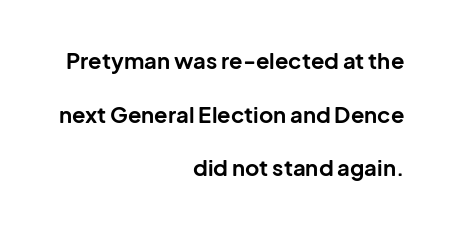
Descenders are the only things crossing below the line. Bold? Absolutely — the strokes are thick and heavy. A student would call this right alignment; a typographer would say flush right, rag left. The tracking reads as untouched default to a designer's eye. Posture: straight, roman, zero tilt. The rendering uses a large line-height, opening up the rows.
